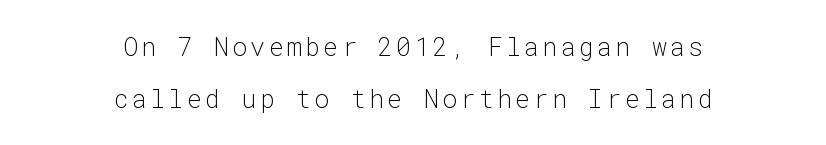
Q: Is the text bold? A: No.
Q: Is the text italic (slanted)? A: No, it is upright.
Q: Is the text underlined? A: No.
Q: How is the paragraph aligned? A: Centered.
Q: Is the spacing between lines tight, normal or loose? A: Loose.
